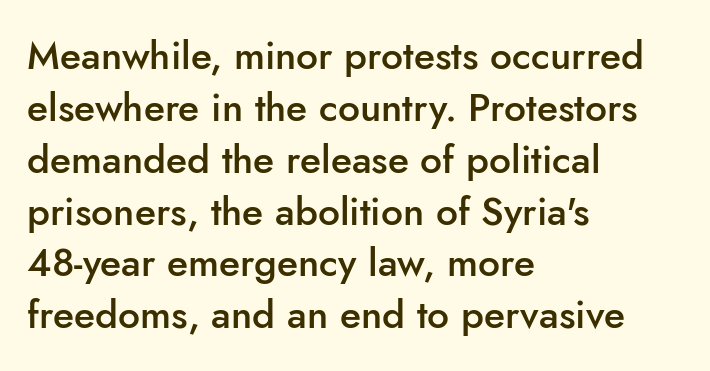
{"serif": "no", "italic": "no", "bold": "semi", "weight": "semibold", "width": "normal", "stroke_contrast": "low", "x_height": "small", "monospaced": "no", "underline": "no", "align": "left", "line_spacing": "normal", "line_spacing_ratio": 1.33, "letter_spacing": "normal", "letter_spacing_em": 0.0, "glyph_px": 39}
